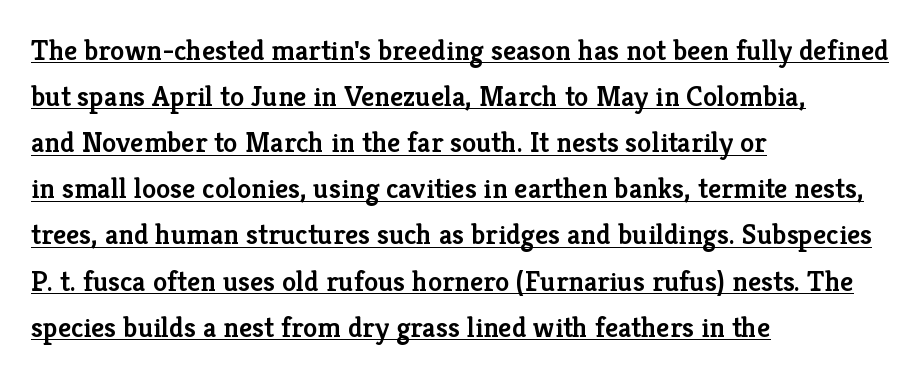
The characters look somewhat weighty, a semibold short of true bold. Looks like regular typesetting: each glyph gets only the width it needs. Notice how descenders clear the ascenders below comfortably — that's standard leading. Layout note: lines flush left. Designer's note — italics off, roman on.
